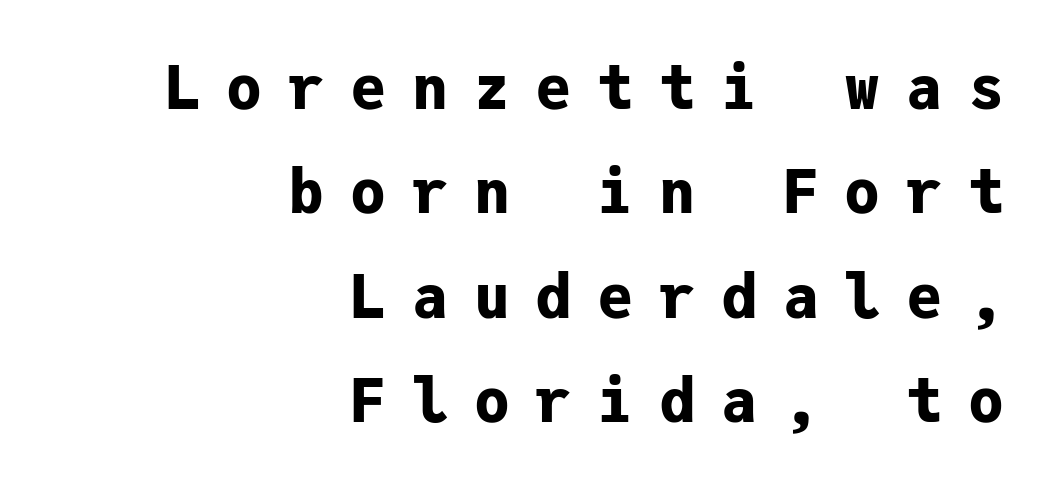
{"serif": "no", "italic": "no", "bold": "yes", "weight": "bold", "width": "normal", "stroke_contrast": "low", "x_height": "medium", "monospaced": "yes", "underline": "no", "align": "right", "line_spacing_ratio": 1.74, "letter_spacing": "wide", "letter_spacing_em": 0.43, "glyph_px": 60}
